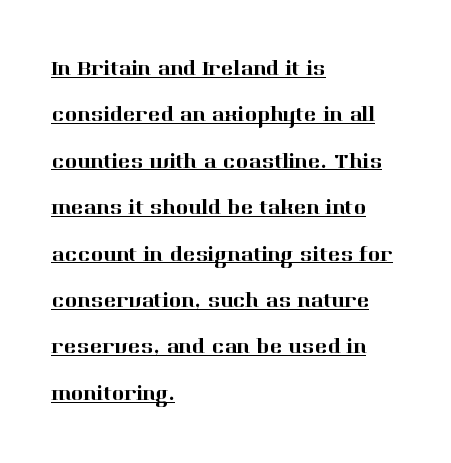
The image shows 21 px text type, upright; set left-aligned, loose line spacing (2.21x), normal letter spacing, underlined.
